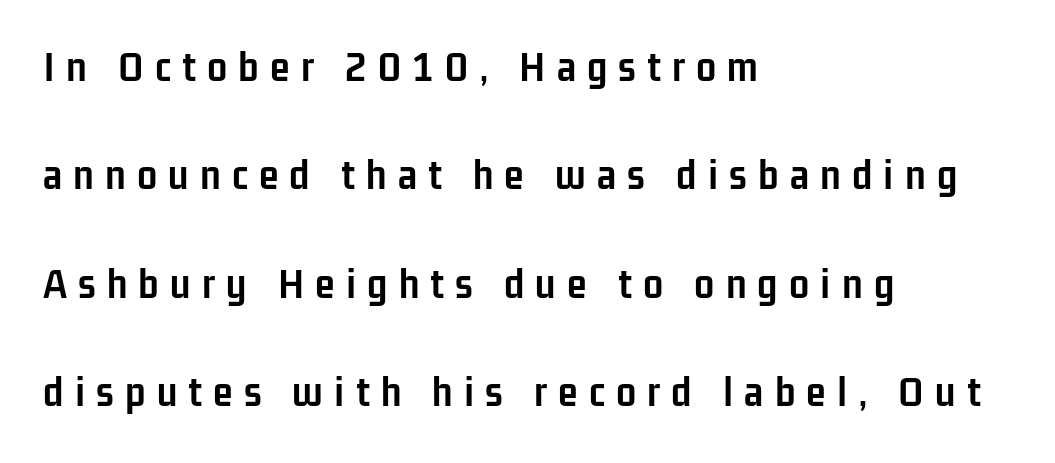
This block would shrink considerably if given ordinary leading; it's expanded now. Plenty of ink on the page — the face is bold. These lines are composed in type without serifs. A typesetter would call this heavily tracked-out type. A typesetter would call this proportional, since set widths differ per character.
